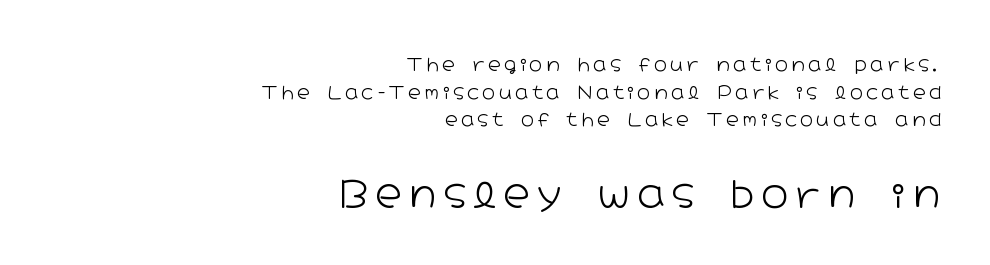
The image shows 37 px light, wide sans-serif type, upright; set right-aligned, normal line spacing (1.54x), not underlined; the second (bottom) block is 2.06x larger; low stroke contrast and a medium x-height.
